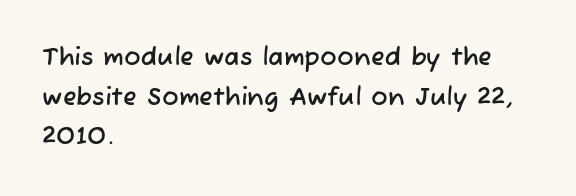
The lines in this sample share a left origin and differ only in where they stop. Honestly, the letter spacing is just normal — you wouldn't notice it. The line-height multiplier appears to be the usual default. Check under the words: just untouched page.
